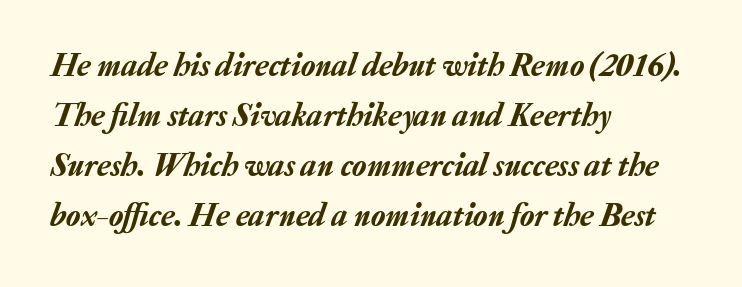
{"italic": "yes", "lean": "right", "slant_degrees": 20, "width": "normal", "stroke_contrast": "low", "x_height": "medium", "monospaced": "no", "underline": "no", "align": "left", "line_spacing": "normal", "line_spacing_ratio": 1.52, "letter_spacing": "normal", "letter_spacing_em": 0.0, "glyph_px": 33}
